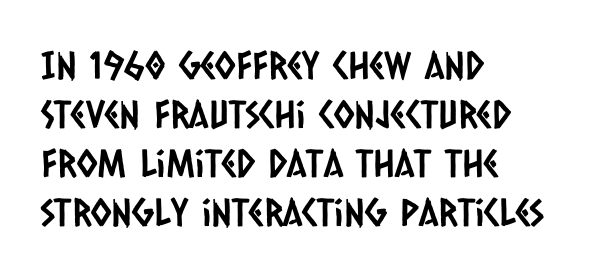
Q: Is the typeface a serif or a sans-serif typeface? A: Sans-serif.
Q: Is the text underlined? A: No.
Q: How is the paragraph aligned? A: Left-aligned.
Q: Is the spacing between letters normal or unusually wide? A: Normal.
Q: Is the spacing between lines tight, normal or loose? A: Normal.
Q: Width (condensed, normal, or wide)? A: Condensed.
Q: Stroke contrast? A: Low.
Q: x-height? A: Large.
Q: Monospaced? A: No.
